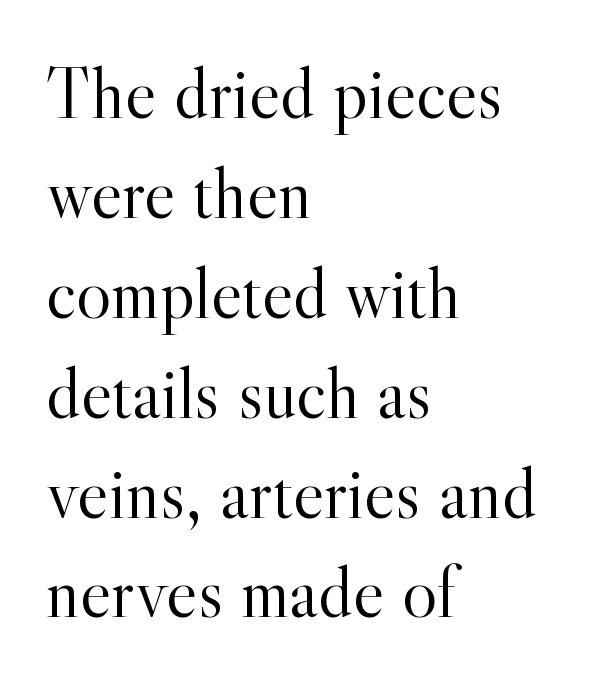
{"serif": "yes", "italic": "no", "bold": "no", "weight": "light", "width": "normal", "x_height": "small", "monospaced": "no", "underline": "no", "align": "left", "line_spacing": "normal", "line_spacing_ratio": 1.35, "letter_spacing": "normal", "letter_spacing_em": 0.0, "glyph_px": 74}
